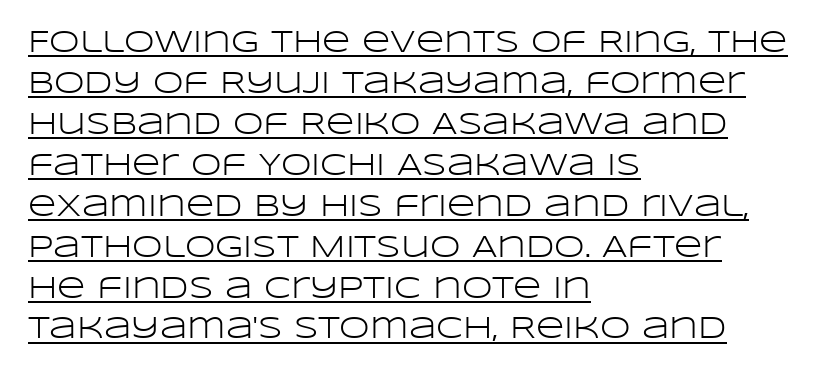
Q: Is the text bold? A: No.
Q: Is the text italic (slanted)? A: No, it is upright.
Q: Is the typeface a serif or a sans-serif typeface? A: Sans-serif.
Q: Is the text underlined? A: Yes.
Q: How is the paragraph aligned? A: Left-aligned.
Q: Is the spacing between letters normal or unusually wide? A: Normal.
Q: Is the spacing between lines tight, normal or loose? A: Normal.
Q: Width (condensed, normal, or wide)? A: Wide.
Q: Stroke contrast? A: Low.
Q: x-height? A: Large.
Q: Monospaced? A: No.
